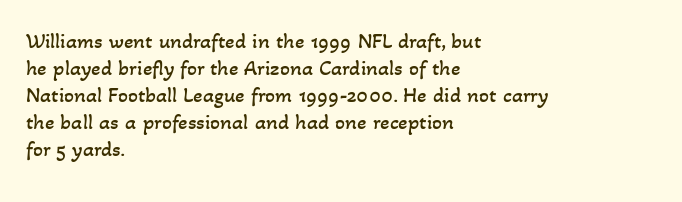
Q: Is the text bold? A: No.
Q: Is the text underlined? A: No.
Q: How is the paragraph aligned? A: Left-aligned.
Q: Is the spacing between letters normal or unusually wide? A: Normal.
